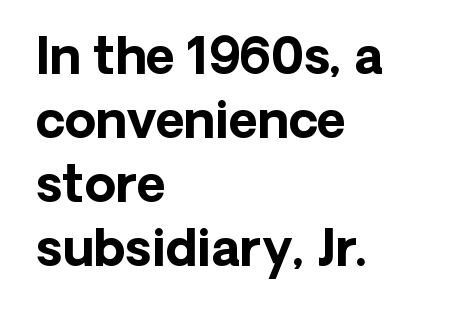
{"serif": "no", "italic": "no", "bold": "yes", "weight": "bold", "width": "normal", "stroke_contrast": "low", "x_height": "medium", "monospaced": "no", "underline": "no", "align": "left", "line_spacing": "normal", "line_spacing_ratio": 1.28, "letter_spacing": "normal", "letter_spacing_em": 0.0, "glyph_px": 50}
